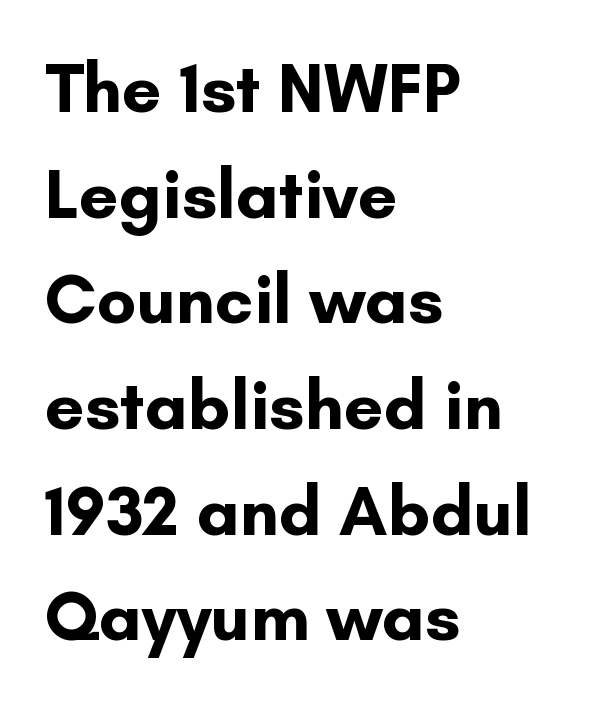
The image shows 70 px bold sans-serif type, upright; set left-aligned, normal line spacing (1.51x), normal letter spacing, not underlined; low stroke contrast and a small x-height.
